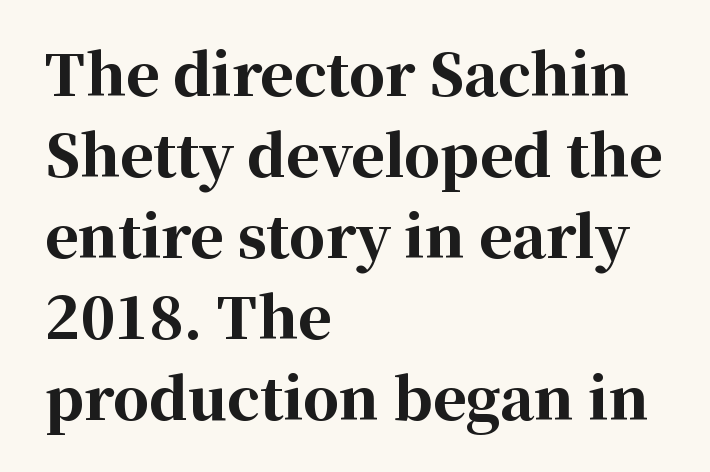
Q: Is the text bold? A: Yes.
Q: Is the text italic (slanted)? A: No, it is upright.
Q: Is the typeface a serif or a sans-serif typeface? A: Serif.
Q: Is the text underlined? A: No.
Q: How is the paragraph aligned? A: Left-aligned.
Q: Is the spacing between letters normal or unusually wide? A: Normal.
Q: Is the spacing between lines tight, normal or loose? A: Normal.
Q: Width (condensed, normal, or wide)? A: Normal.
Q: Stroke contrast? A: High.
Q: x-height? A: Medium.
Q: Monospaced? A: No.
